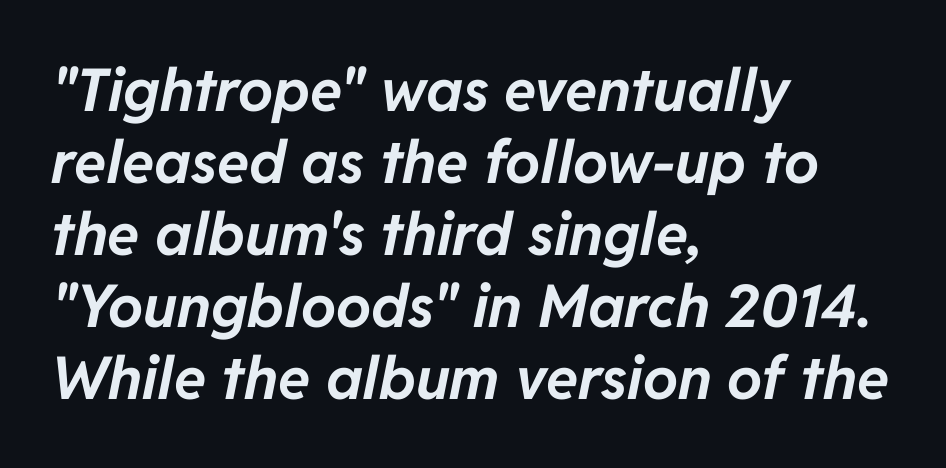
{"italic": "yes", "lean": "right", "slant_degrees": 11, "bold": "yes", "weight": "bold", "width": "normal", "stroke_contrast": "low", "x_height": "medium", "monospaced": "no", "underline": "no", "align": "left", "line_spacing_ratio": 1.22, "letter_spacing": "normal", "letter_spacing_em": 0.0, "glyph_px": 59}
